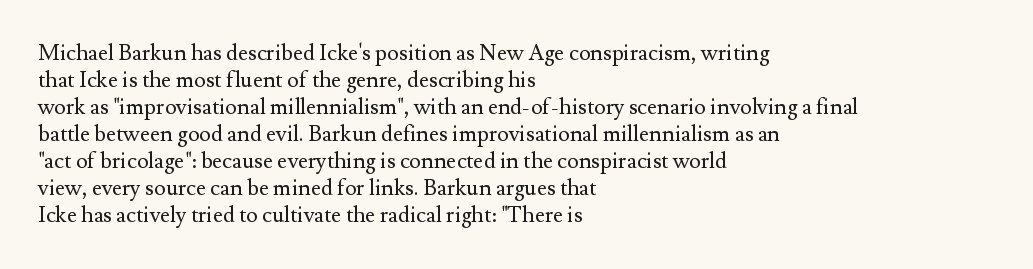
Q: Is the text bold? A: No.
Q: Is the text italic (slanted)? A: No, it is upright.
Q: Is the text underlined? A: No.
Q: How is the paragraph aligned? A: Left-aligned.
Q: Is the spacing between letters normal or unusually wide? A: Normal.
